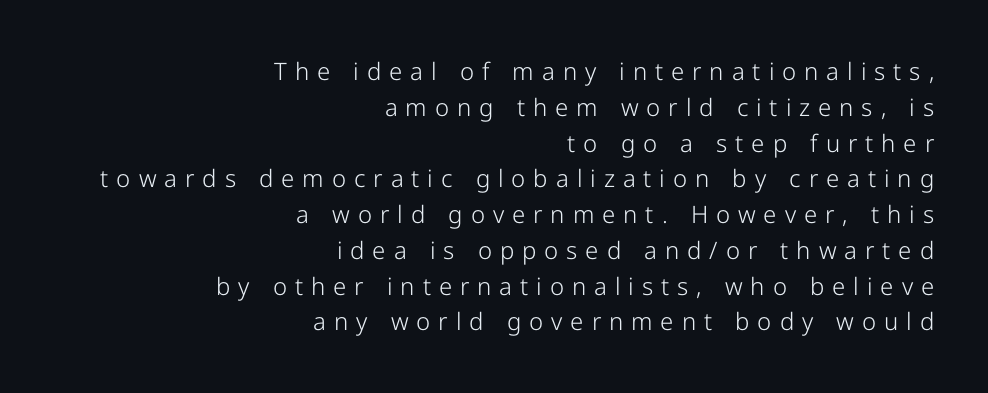
Designer's note — italics off, roman on. Caption: multi-line text, flush right, ragged left. Honestly, the letter spacing is so wide it's the main thing you notice. Notice how descenders clear the ascenders below comfortably — that's standard leading.
